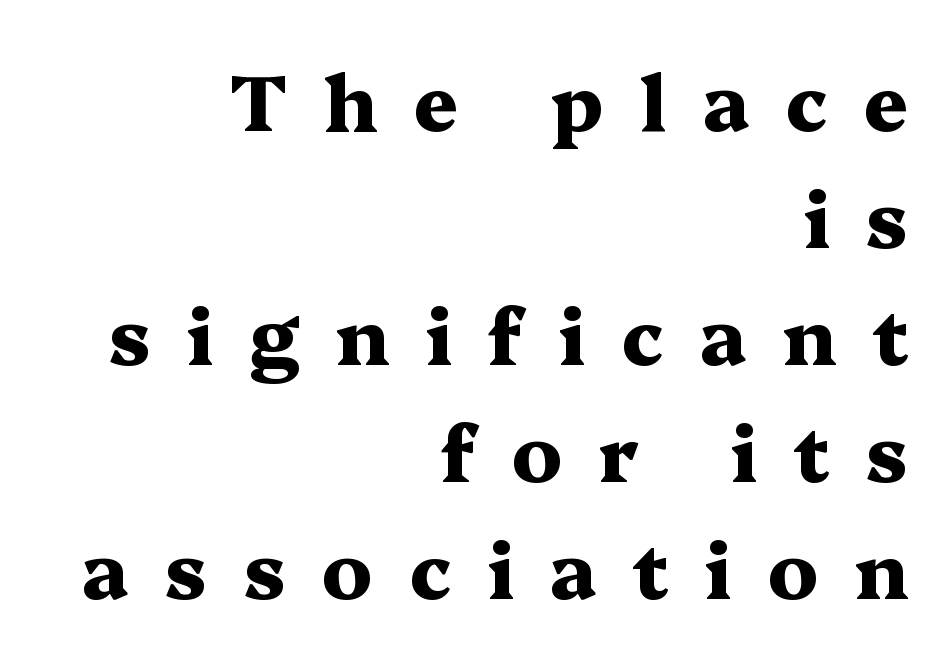
The image shows 78 px heavy, wide serif type, upright; set right-aligned, normal line spacing (1.5x), unusually wide letter spacing (+0.46 em), not underlined; medium stroke contrast and a medium x-height.
